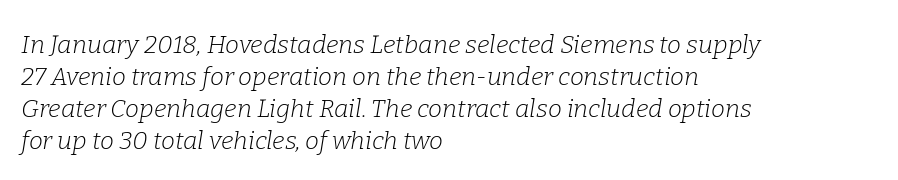
The image shows 25 px text type, italic (leaning right); set left-aligned, normal line spacing (1.28x), normal letter spacing, not underlined.
